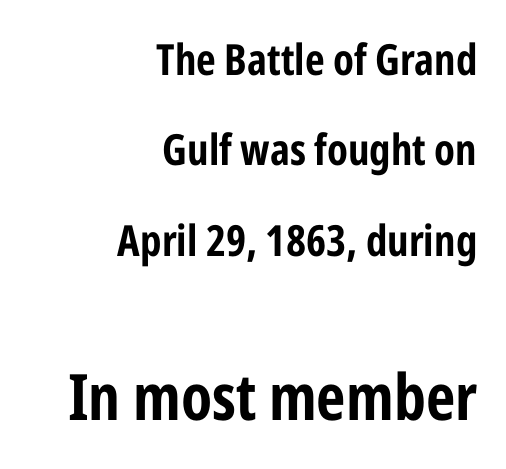
Each letter keeps its own natural width here, so spacing adapts to shape. A typesetter would label this face a sans. Students, observe: this is what heavily led, spacious text looks like. There is no visible air inserted between adjacent glyphs.
